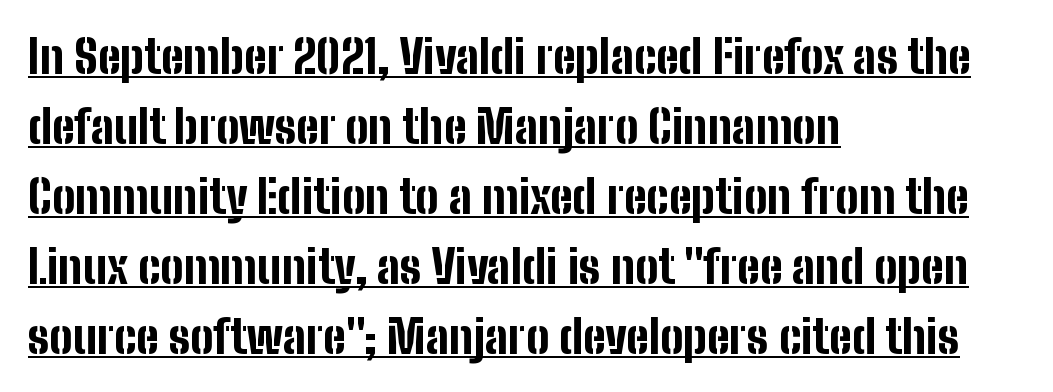
You'd pick this weight for a headline — it's a proper bold. Every word sits above its own underline. Font category for this specimen: sans-serif. Horizontally, the lines are justified to the leading edge only. The letters stand upright; this is a roman face.
